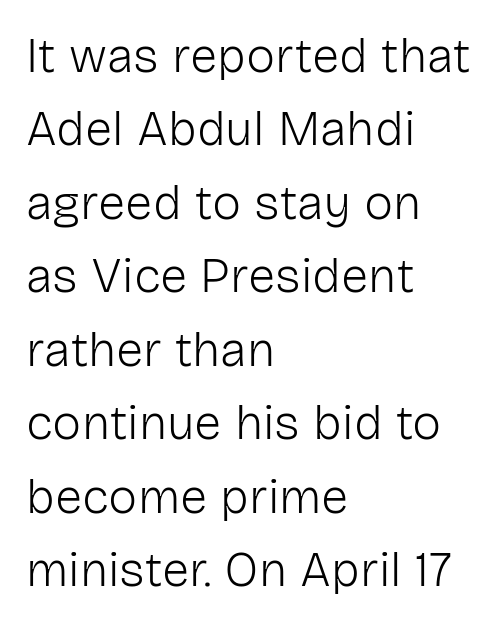
The text was rendered using a sans face with plain stroke endings. Casual observation: everything's shoved over to the left. No extra ink here — the face is not bold. Do the characters align in a grid? No, the font is proportional. The rendering keeps characters at their native spacing. A roman cut, with each character standing at attention.
